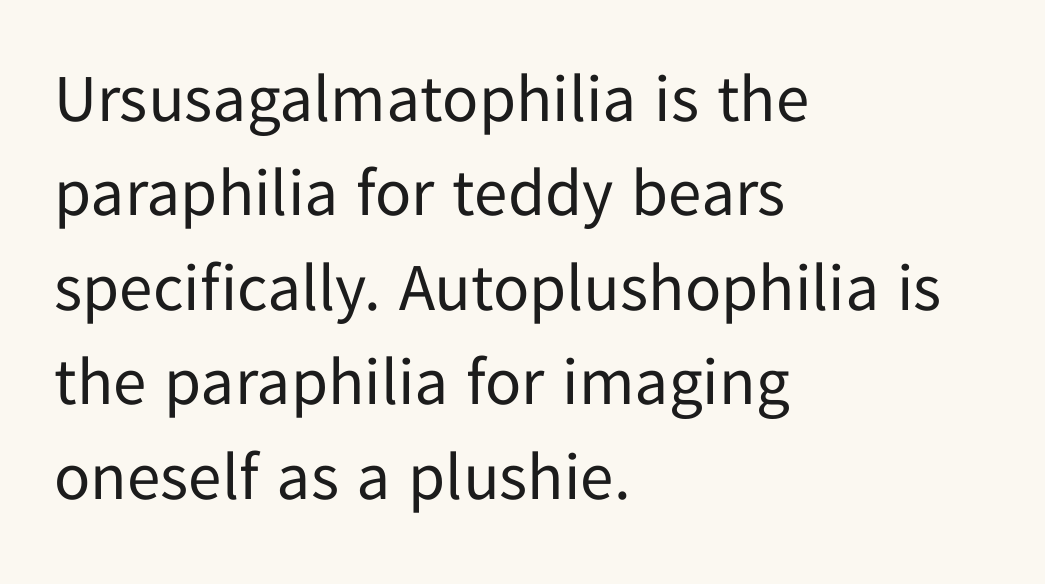
{"serif": "no", "italic": "no", "bold": "no", "weight": "regular", "width": "normal", "stroke_contrast": "low", "x_height": "medium", "monospaced": "no", "underline": "no", "align": "left", "line_spacing": "normal", "line_spacing_ratio": 1.41, "letter_spacing": "normal", "letter_spacing_em": 0.0, "glyph_px": 67}
